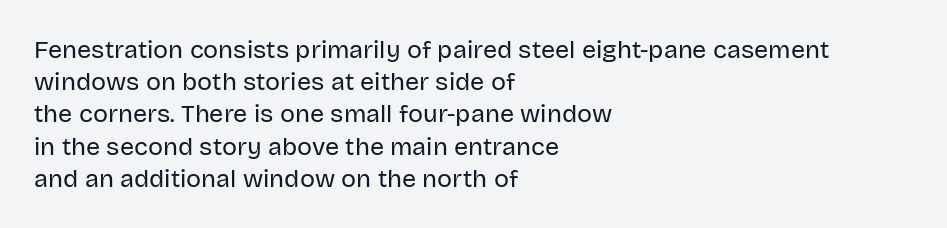
These lines keep a tight, regular rhythm from letter to letter. This sample is left-justified, so line endings fall wherever the words run out. The space between consecutive lines is moderate. Do the letters lean? They stand straight. The passage shown is not underscored anywhere. Stems and bowls with no extra thickness — not bold.
